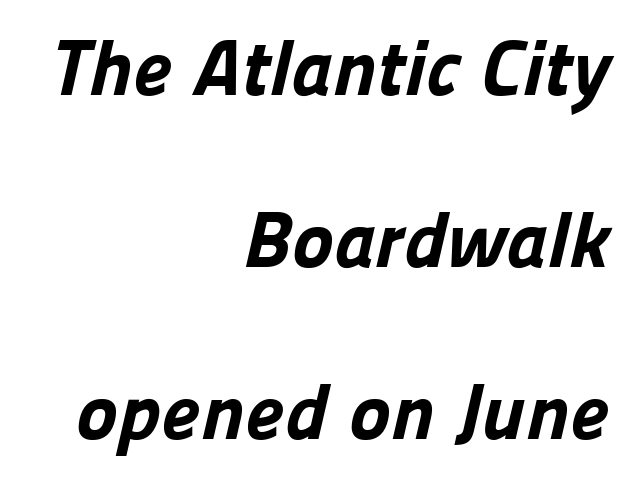
Q: Is the text bold? A: Yes.
Q: Is the typeface a serif or a sans-serif typeface? A: Sans-serif.
Q: Is the text underlined? A: No.
Q: How is the paragraph aligned? A: Right-aligned.
Q: Is the spacing between letters normal or unusually wide? A: Normal.
Q: Is the spacing between lines tight, normal or loose? A: Loose.
Q: Width (condensed, normal, or wide)? A: Normal.
Q: Stroke contrast? A: Low.
Q: x-height? A: Medium.
Q: Monospaced? A: No.
